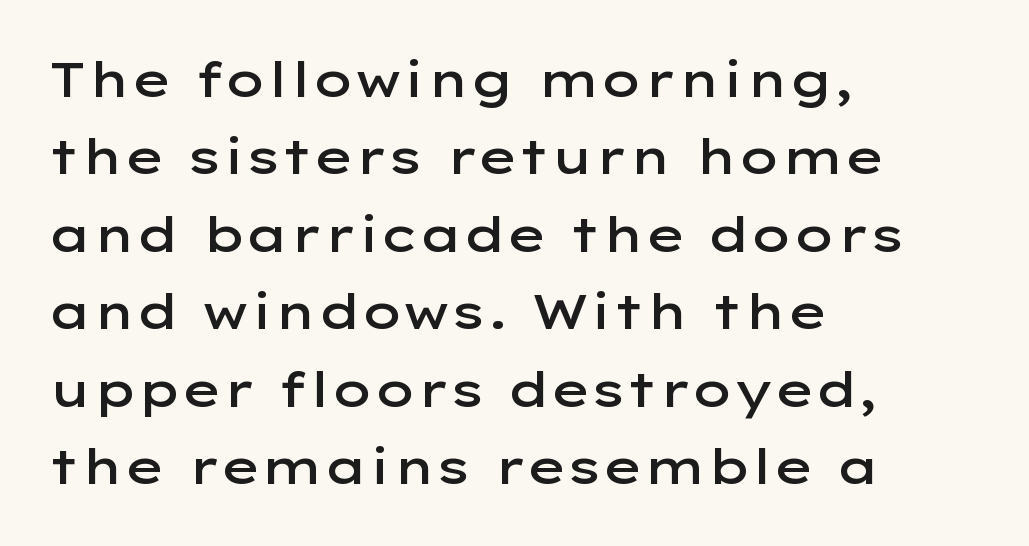
{"serif": "no", "italic": "no", "bold": "semi", "weight": "semibold", "width": "wide", "stroke_contrast": "low", "x_height": "medium", "monospaced": "no", "underline": "no", "align": "left", "line_spacing": "normal", "line_spacing_ratio": 1.58, "letter_spacing": "normal", "letter_spacing_em": 0.0, "glyph_px": 49}
